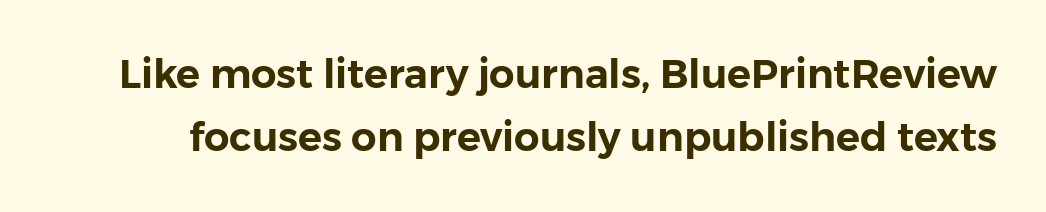
Characters follow at the spacing the type designer built in. Descenders are the only things crossing below the line. A typesetter would call this proportional, since set widths differ per character. No feet cap the strokes, marking this as sans-serif type.
